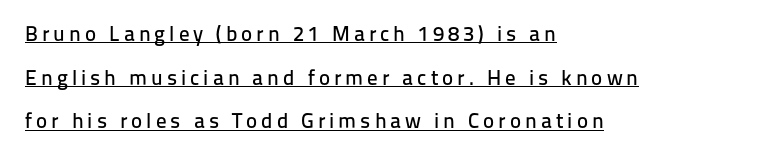
The string is rendered with underlining switched on. Horizontal alignment here is leftward, the default for most running prose. This block would shrink considerably if given ordinary leading; it's expanded now. You can tell it's not italic because the verticals are truly vertical.
